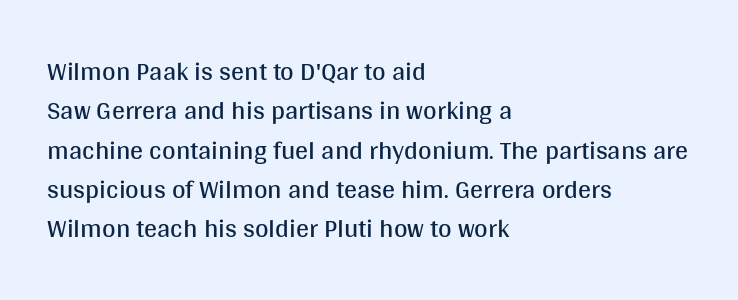
A typesetter would mark this as roman, not italic. Does the leading feel generous? No, just average. The typesetter chose a ragged-right arrangement here. The gaps between neighbouring characters are ordinary and unremarkable. Is this a heavy cut? Hardly; it is regular or lighter. The space directly below the letters is spotless.
